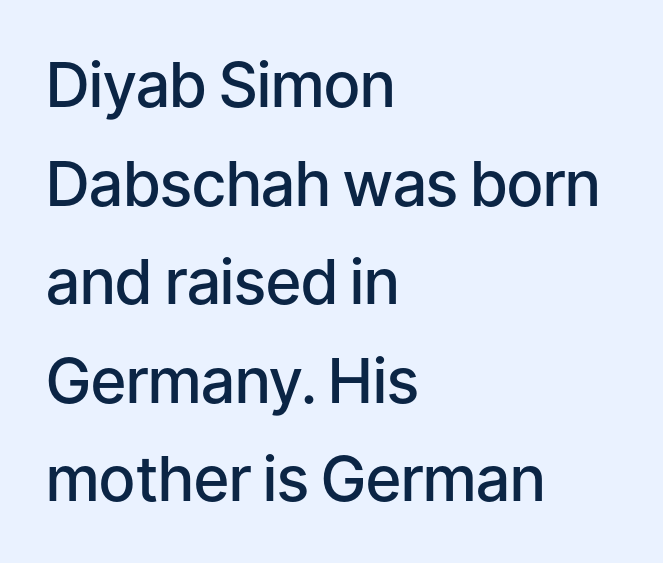
The image shows 62 px semibold sans-serif type, upright; set left-aligned, normal line spacing (1.59x), normal letter spacing, not underlined; low stroke contrast and a medium x-height.
